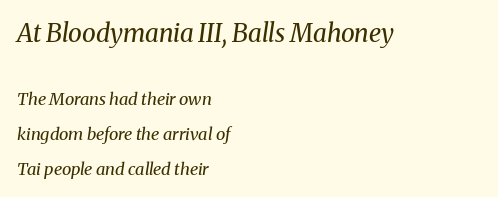
{"italic": "yes", "lean": "right", "slant_degrees": 8, "bold": "no", "underline": "no", "align": "left", "line_spacing": "loose", "line_spacing_ratio": 2.05, "letter_spacing": "normal", "letter_spacing_em": 0.0, "larger_block": "first", "size_ratio": 1.47, "glyph_px": 25}
